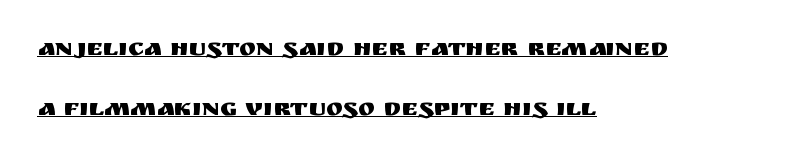
The image shows 25 px text type, upright; set left-aligned, loose line spacing (2.4x), normal letter spacing, underlined.
